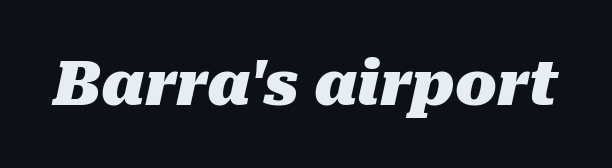
A typesetter would call this zero additional tracking. You can tell it's italic because the verticals aren't actually vertical. Summary of weight: heavy, a full bold. The words here are not underlined. Is this a fixed-width face? No — the glyphs have proportional, varying widths.
